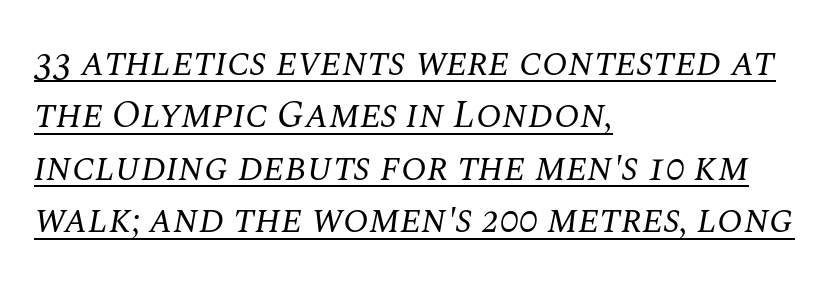
The image shows 38 px regular-weight serif type, italic (leaning right); set left-aligned, normal line spacing (1.38x), normal letter spacing, underlined; medium stroke contrast and a large x-height.
